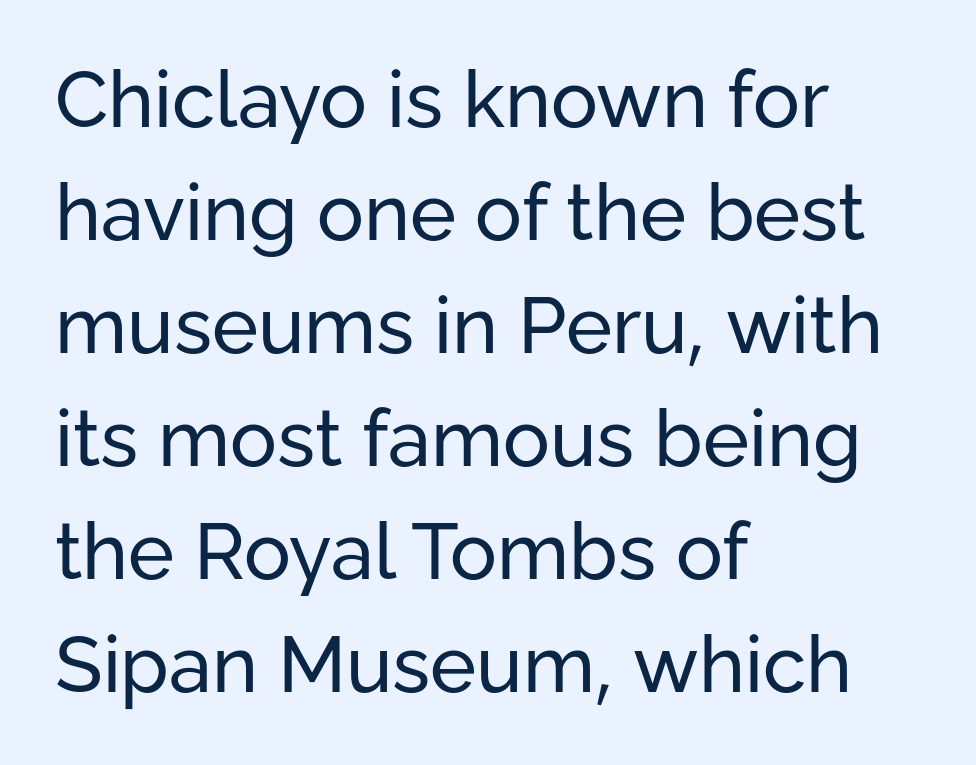
The image shows 78 px regular-weight sans-serif type, upright; set left-aligned, normal line spacing (1.45x), normal letter spacing, not underlined; low stroke contrast and a medium x-height.
